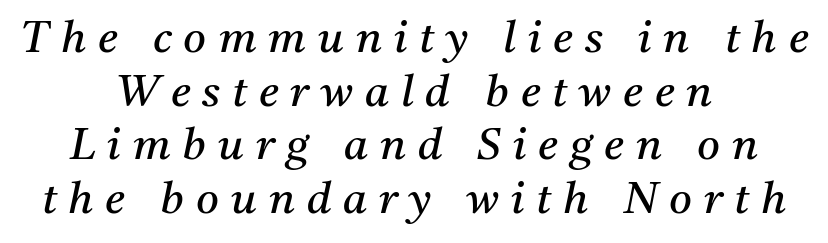
The setting favours the middle, as headings and verse often do. No chunkiness to these letters — they're not bold. Type without underlining. Character widths vary here, with narrow letters taking less room than wide ones.
